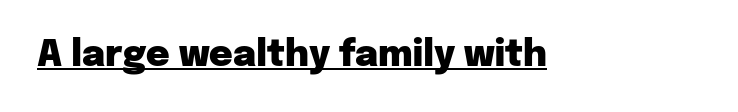
Characters remain perfectly vertical along every line. Stroke terminals: plain, sans-serif. Note the varied advance widths — an 'i' is clearly narrower than an 'm'. Looks like someone drew a line under every word here. Strokes here are thick enough to call this a true bold.
